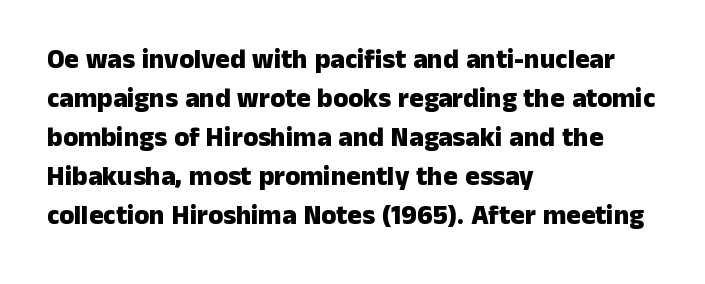
Line starts are locked; line ends wander. On the weight axis this lands at bold, roughly 700. Italic: no, the glyphs are upright roman. Glance below the letters and you will spot only blank space.
